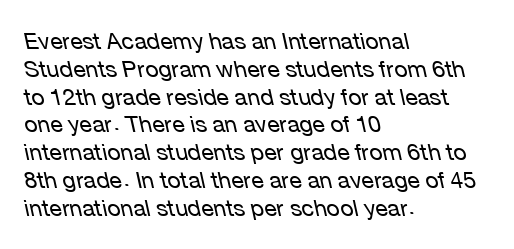
The image shows 23 px text type, italic (leaning left); set left-aligned, line spacing 1.21x, normal letter spacing, not underlined.
